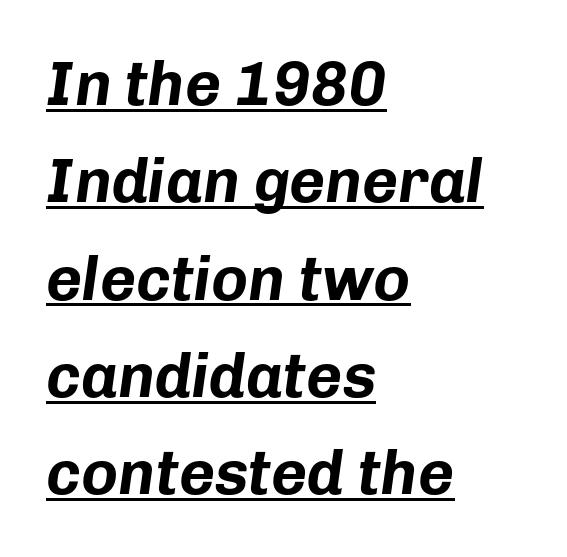
Q: Is the text bold? A: Yes.
Q: Is the text italic (slanted)? A: Yes, it leans right by about 8 degrees.
Q: Is the text underlined? A: Yes.
Q: How is the paragraph aligned? A: Left-aligned.
Q: Is the spacing between letters normal or unusually wide? A: Normal.
Q: Is the spacing between lines tight, normal or loose? A: Normal.
Q: Width (condensed, normal, or wide)? A: Normal.
Q: Stroke contrast? A: Low.
Q: x-height? A: Medium.
Q: Monospaced? A: No.
